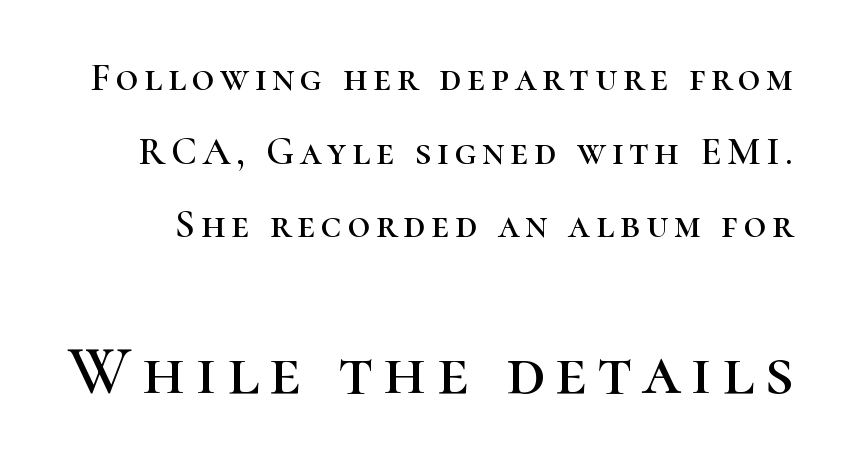
{"serif": "yes", "italic": "no", "width": "normal", "stroke_contrast": "high", "x_height": "medium", "monospaced": "no", "underline": "no", "line_spacing_ratio": 1.89, "larger_block": "second", "size_ratio": 1.77, "glyph_px": 69}
